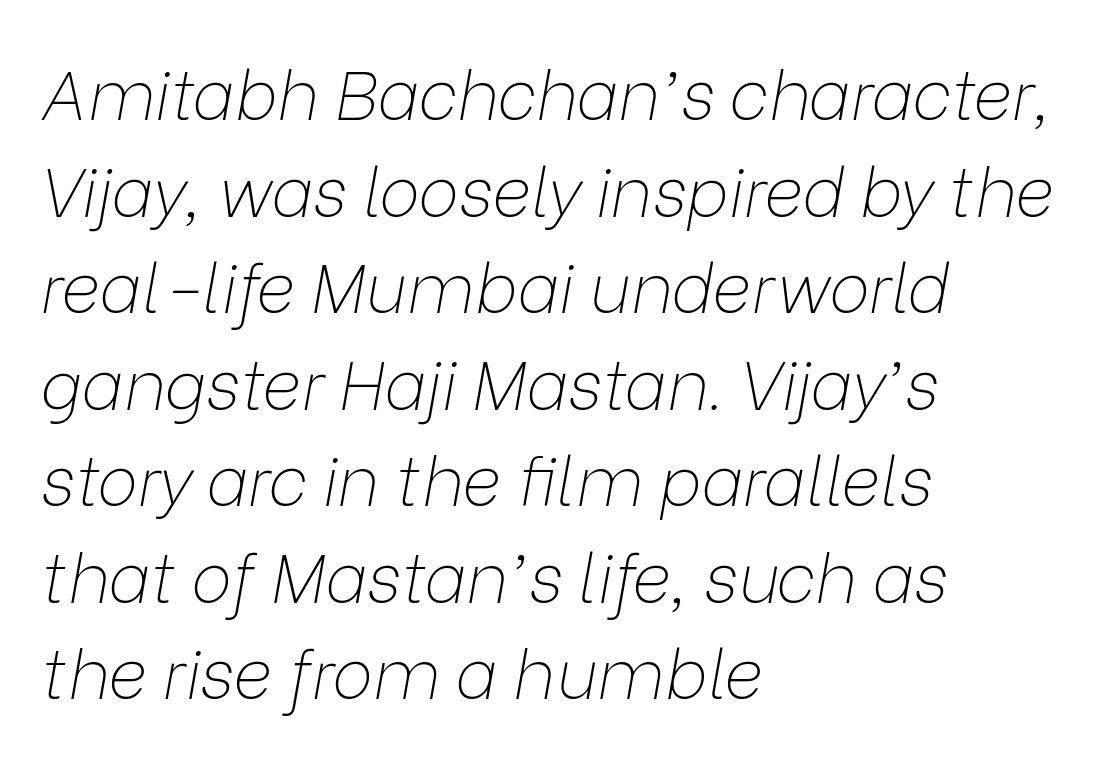
{"italic": "yes", "lean": "right", "slant_degrees": 9, "bold": "no", "weight": "thin", "width": "normal", "stroke_contrast": "low", "x_height": "medium", "monospaced": "no", "underline": "no", "align": "left", "line_spacing": "normal", "line_spacing_ratio": 1.42, "letter_spacing": "normal", "letter_spacing_em": 0.0, "glyph_px": 68}
